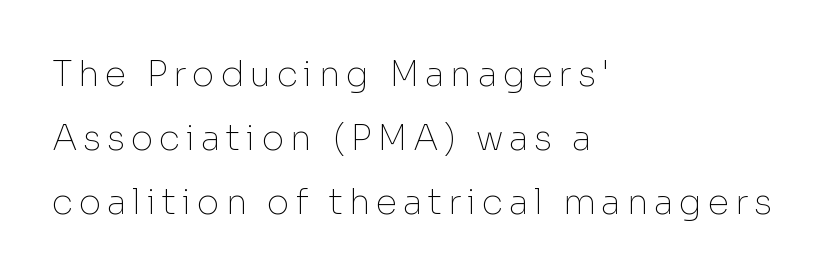
The image shows 35 px thin sans-serif type, upright; set left-aligned, line spacing 1.83x, not underlined; low stroke contrast and a medium x-height.
